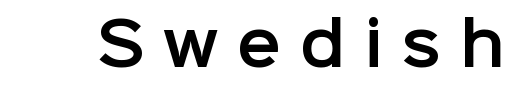
{"serif": "no", "italic": "no", "width": "normal", "stroke_contrast": "low", "x_height": "medium", "monospaced": "no", "underline": "no", "letter_spacing": "wide", "letter_spacing_em": 0.31, "glyph_px": 59}
